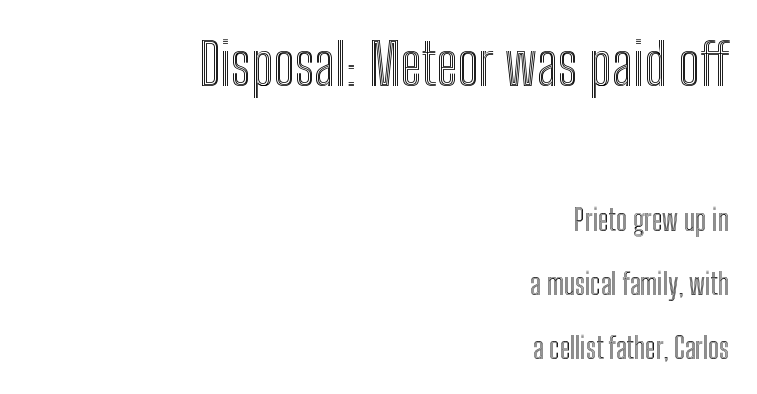
Q: Is the text italic (slanted)? A: No, it is upright.
Q: Is the text underlined? A: No.
Q: How is the paragraph aligned? A: Right-aligned.
Q: Is the spacing between letters normal or unusually wide? A: Normal.
Q: Is the spacing between lines tight, normal or loose? A: Loose.
Q: Which block of text is set in a larger size, the first (top) or the second (bottom)? A: The first (top) one.
Q: Width (condensed, normal, or wide)? A: Condensed.
Q: x-height? A: Medium.
Q: Monospaced? A: No.
